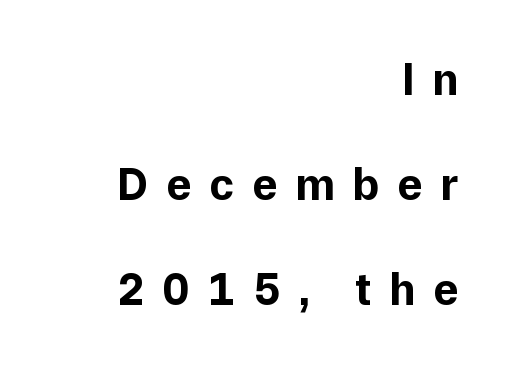
Q: Is the text bold? A: Yes.
Q: Is the text italic (slanted)? A: No, it is upright.
Q: Is the typeface a serif or a sans-serif typeface? A: Sans-serif.
Q: Is the text underlined? A: No.
Q: How is the paragraph aligned? A: Right-aligned.
Q: Is the spacing between letters normal or unusually wide? A: Unusually wide.
Q: Is the spacing between lines tight, normal or loose? A: Loose.
Q: Width (condensed, normal, or wide)? A: Normal.
Q: Stroke contrast? A: Low.
Q: x-height? A: Medium.
Q: Monospaced? A: No.
